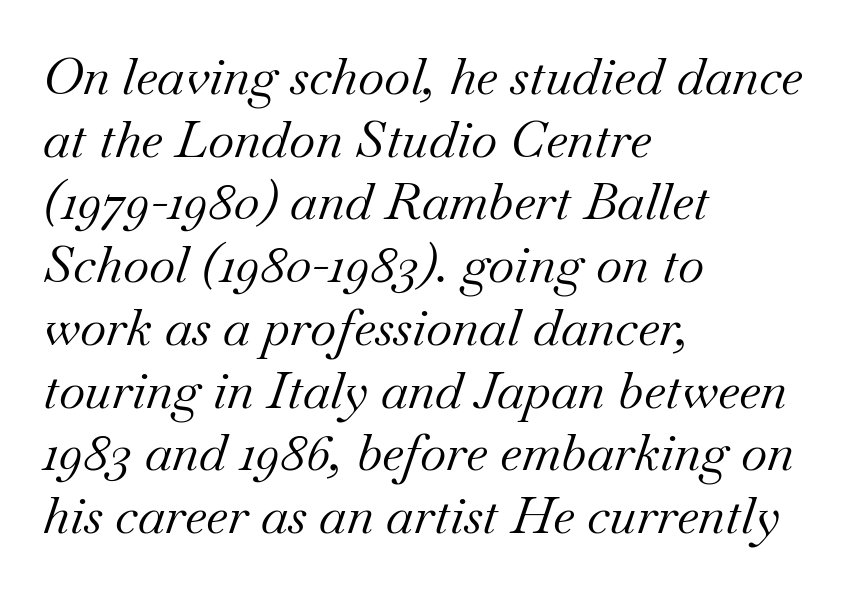
Q: Is the text bold? A: No.
Q: Is the text italic (slanted)? A: Yes, it leans right by about 18 degrees.
Q: Is the typeface a serif or a sans-serif typeface? A: Serif.
Q: Is the text underlined? A: No.
Q: How is the paragraph aligned? A: Left-aligned.
Q: Is the spacing between letters normal or unusually wide? A: Normal.
Q: Width (condensed, normal, or wide)? A: Normal.
Q: Stroke contrast? A: Medium.
Q: x-height? A: Small.
Q: Monospaced? A: No.
